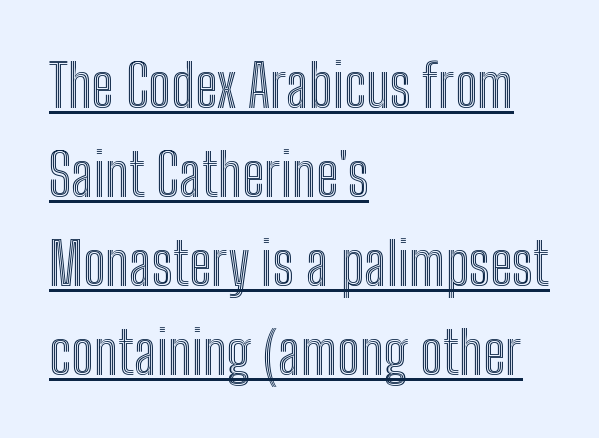
The image shows 59 px condensed type, upright; set left-aligned, normal line spacing (1.51x), normal letter spacing, underlined; a medium x-height.
